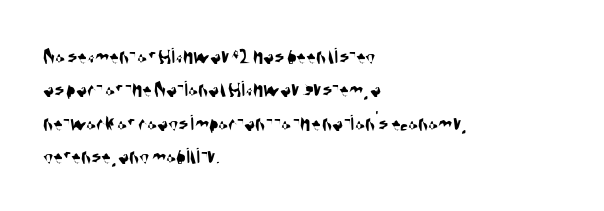
Q: Is the text underlined? A: No.
Q: How is the paragraph aligned? A: Left-aligned.
Q: Is the spacing between letters normal or unusually wide? A: Normal.
Q: Is the spacing between lines tight, normal or loose? A: Normal.
